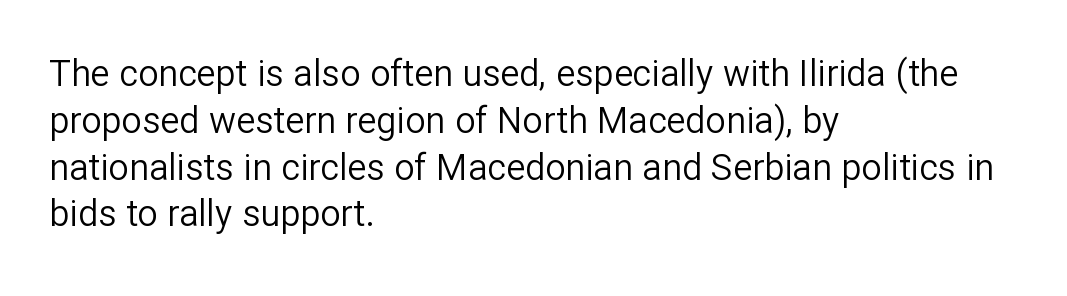
The image shows 36 px regular-weight sans-serif type, upright; set left-aligned, normal line spacing (1.3x), normal letter spacing, not underlined; low stroke contrast and a medium x-height.
